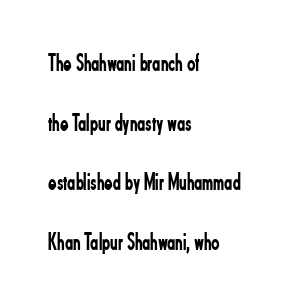
{"italic": "no", "bold": "no", "underline": "no", "align": "left", "line_spacing": "loose", "line_spacing_ratio": 2.39, "letter_spacing": "normal", "letter_spacing_em": 0.0, "glyph_px": 25}
